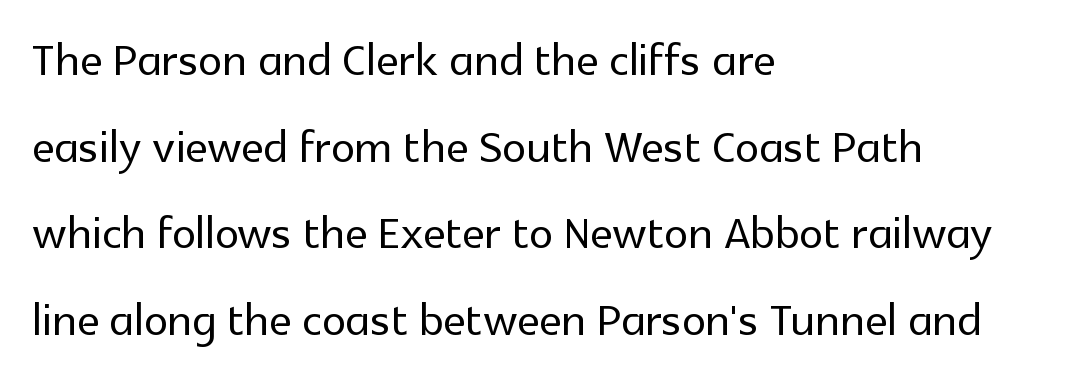
Q: Is the text italic (slanted)? A: No, it is upright.
Q: Is the typeface a serif or a sans-serif typeface? A: Sans-serif.
Q: Is the text underlined? A: No.
Q: How is the paragraph aligned? A: Left-aligned.
Q: Is the spacing between letters normal or unusually wide? A: Normal.
Q: Is the spacing between lines tight, normal or loose? A: Normal.
Q: Width (condensed, normal, or wide)? A: Normal.
Q: x-height? A: Medium.
Q: Monospaced? A: No.
